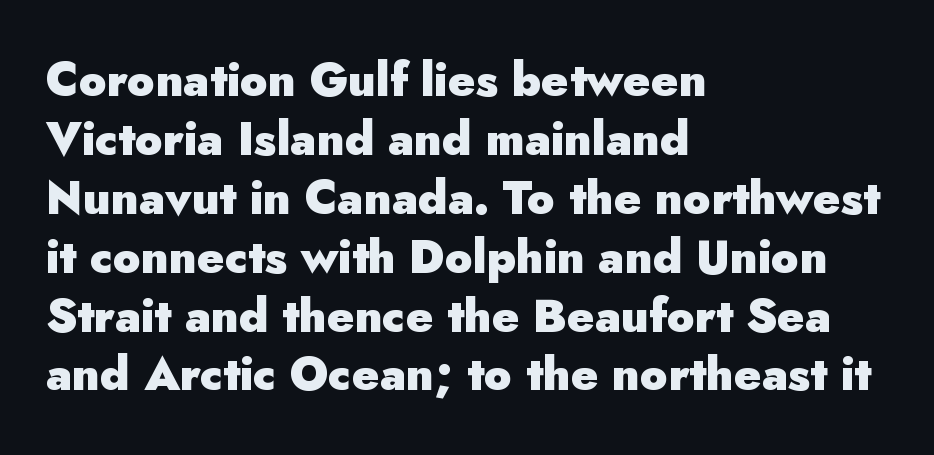
Q: Is the text bold? A: Yes.
Q: Is the text italic (slanted)? A: No, it is upright.
Q: Is the typeface a serif or a sans-serif typeface? A: Sans-serif.
Q: Is the text underlined? A: No.
Q: How is the paragraph aligned? A: Left-aligned.
Q: Is the spacing between letters normal or unusually wide? A: Normal.
Q: Is the spacing between lines tight, normal or loose? A: Normal.
Q: Width (condensed, normal, or wide)? A: Normal.
Q: Stroke contrast? A: Low.
Q: x-height? A: Small.
Q: Monospaced? A: No.
